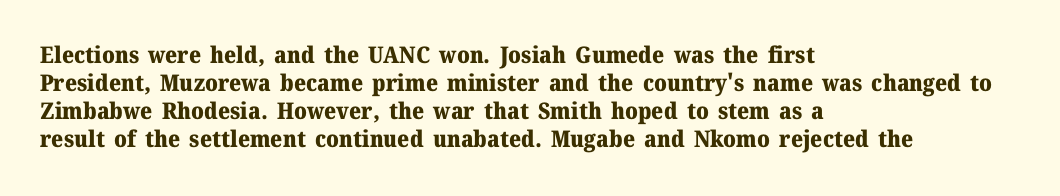
Q: Is the text bold? A: Yes.
Q: Is the text italic (slanted)? A: No, it is upright.
Q: Is the text underlined? A: No.
Q: How is the paragraph aligned? A: Left-aligned.
Q: Is the spacing between letters normal or unusually wide? A: Normal.
